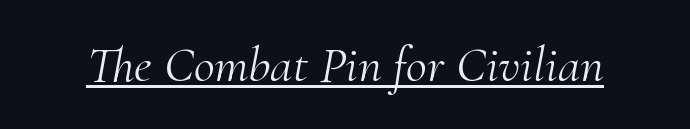
Q: Is the text bold? A: No.
Q: Is the text italic (slanted)? A: Yes, it leans right by about 10 degrees.
Q: Is the typeface a serif or a sans-serif typeface? A: Serif.
Q: Is the text underlined? A: Yes.
Q: Is the spacing between letters normal or unusually wide? A: Normal.
Q: Width (condensed, normal, or wide)? A: Normal.
Q: Stroke contrast? A: Medium.
Q: x-height? A: Small.
Q: Monospaced? A: No.
